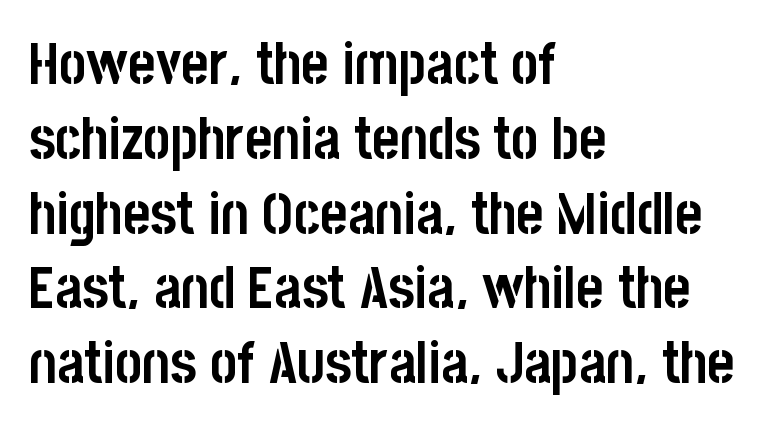
The image shows 58 px semibold, condensed sans-serif type, upright; set left-aligned, normal line spacing (1.29x), normal letter spacing, not underlined; low stroke contrast and a large x-height.
